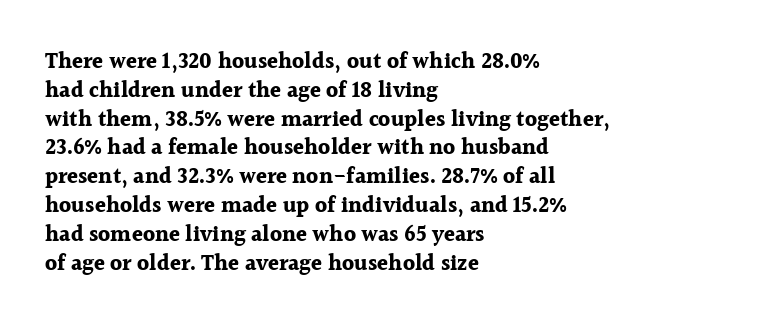
Q: Is the text bold? A: Yes.
Q: Is the text italic (slanted)? A: No, it is upright.
Q: Is the text underlined? A: No.
Q: How is the paragraph aligned? A: Left-aligned.
Q: Is the spacing between letters normal or unusually wide? A: Normal.
Q: Is the spacing between lines tight, normal or loose? A: Normal.
